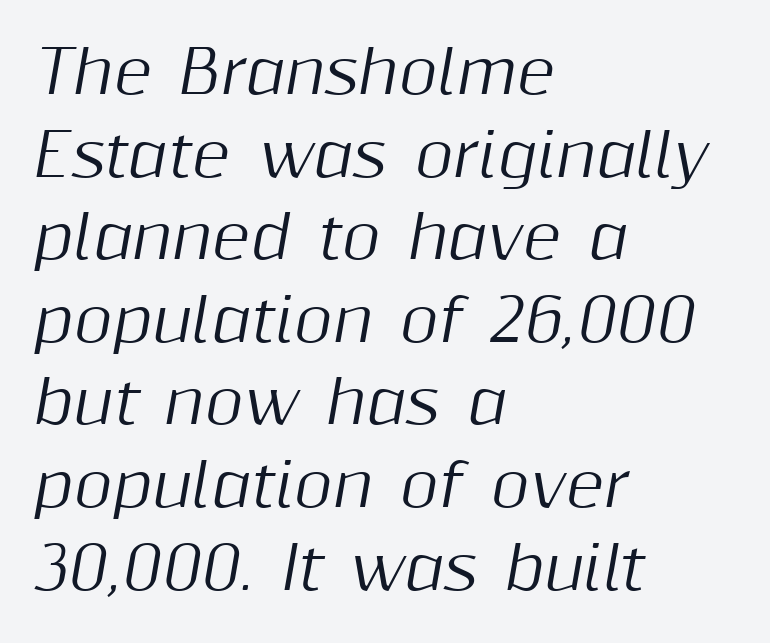
These lines are rendered in a variable-pitch font. Compared with ordinary roman type, these characters are visibly tilted. Glyph-to-glyph distance matches everyday printed text. Each row of text sits above clean, open space. All the whitespace from short lines collects on the right. Regarding leading, the lines here are spaced in the standard way.
